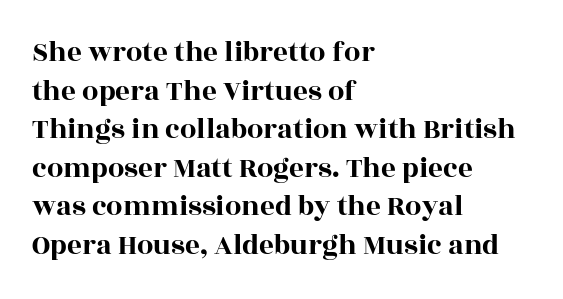
A roman cut, with each character standing at attention. The letterforms sit shoulder to shoulder at normal distance. The setting favours the left margin, as ordinary paragraphs usually do. A typesetter would call this proportional, since set widths differ per character.
